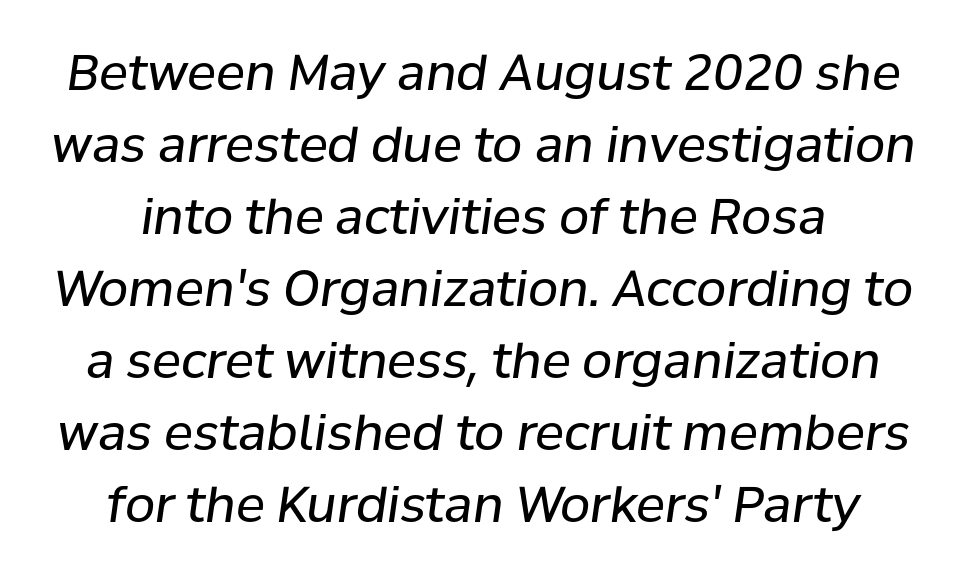
The image shows 49 px regular-weight type, italic (leaning right); set centered, normal line spacing (1.47x), normal letter spacing, not underlined; low stroke contrast and a medium x-height.
